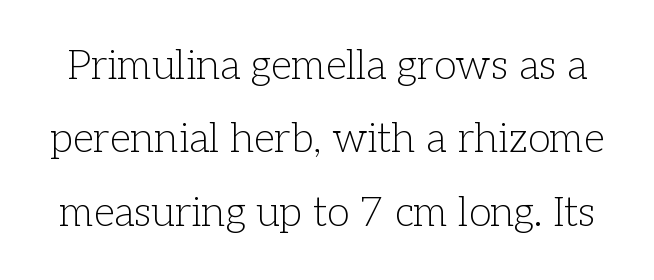
Look at the tracking — it's just the regular setting, nothing added. No chunkiness to these letters — they're not bold. The space beneath each line is pristine and unruled. Do the characters align in a grid? No, the font is proportional. Does the type have serifs? Yes, each stem ends in a small foot.
